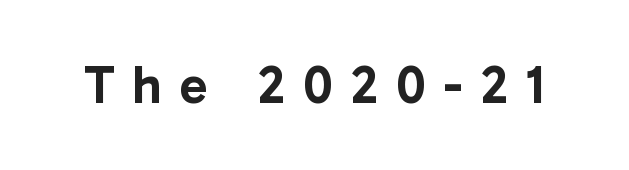
The image shows 53 px sans-serif type, upright; set unusually wide letter spacing (+0.34 em), not underlined; low stroke contrast and a medium x-height.
